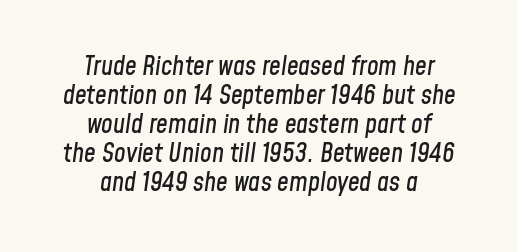
The image shows 26 px text type, italic (leaning right); set centered, tight line spacing (1.12x), normal letter spacing, not underlined.
